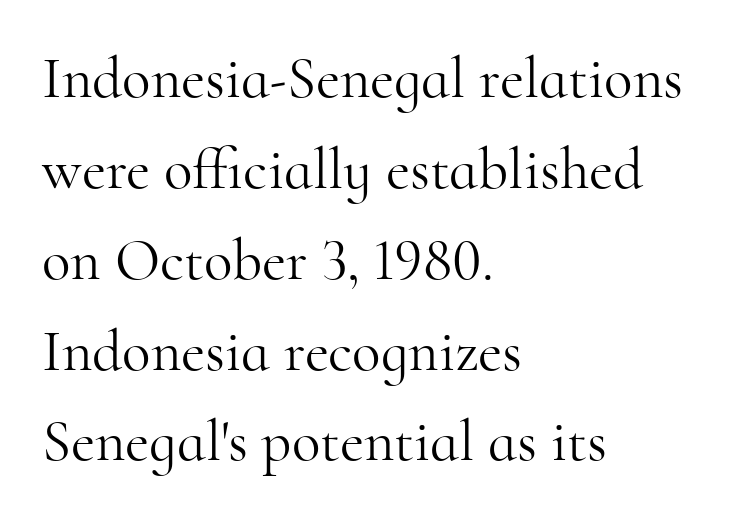
Q: Is the text bold? A: No.
Q: Is the text italic (slanted)? A: No, it is upright.
Q: Is the typeface a serif or a sans-serif typeface? A: Serif.
Q: Is the text underlined? A: No.
Q: How is the paragraph aligned? A: Left-aligned.
Q: Is the spacing between letters normal or unusually wide? A: Normal.
Q: Is the spacing between lines tight, normal or loose? A: Normal.
Q: Width (condensed, normal, or wide)? A: Normal.
Q: Stroke contrast? A: High.
Q: x-height? A: Small.
Q: Monospaced? A: No.
